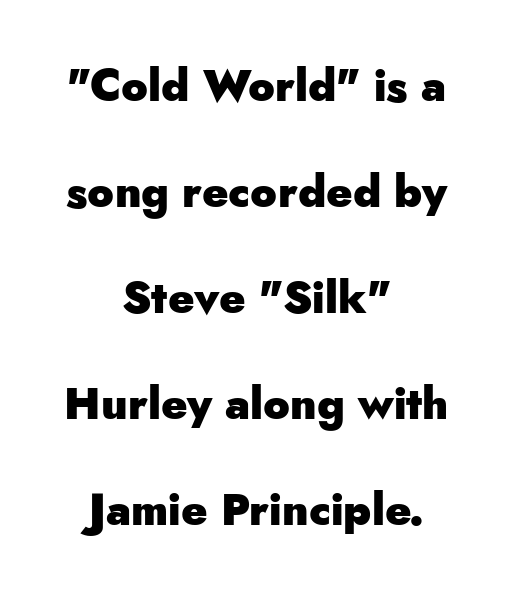
Q: Is the text bold? A: Yes.
Q: Is the text italic (slanted)? A: No, it is upright.
Q: Is the typeface a serif or a sans-serif typeface? A: Sans-serif.
Q: Is the text underlined? A: No.
Q: How is the paragraph aligned? A: Centered.
Q: Is the spacing between letters normal or unusually wide? A: Normal.
Q: Is the spacing between lines tight, normal or loose? A: Loose.
Q: Width (condensed, normal, or wide)? A: Normal.
Q: Stroke contrast? A: Low.
Q: x-height? A: Small.
Q: Monospaced? A: No.
